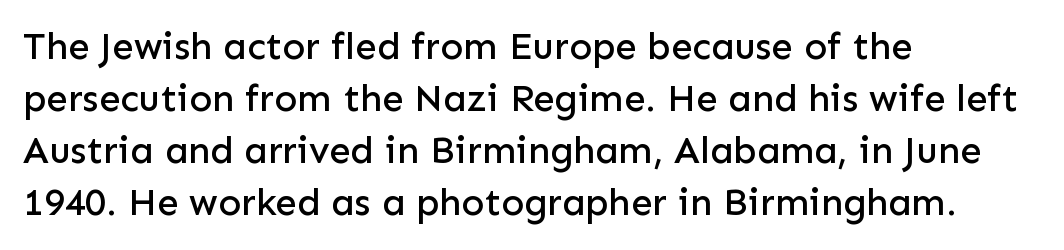
These lines sit exactly where default settings would place them. No feet cap the strokes, marking this as sans-serif type. Is there any slant? The stems are plumb. Think of a printed novel: that variable character pitch is what you see here. Students, note that the glyphs here touch the page at normal intervals. All the whitespace from short lines collects on the right.
